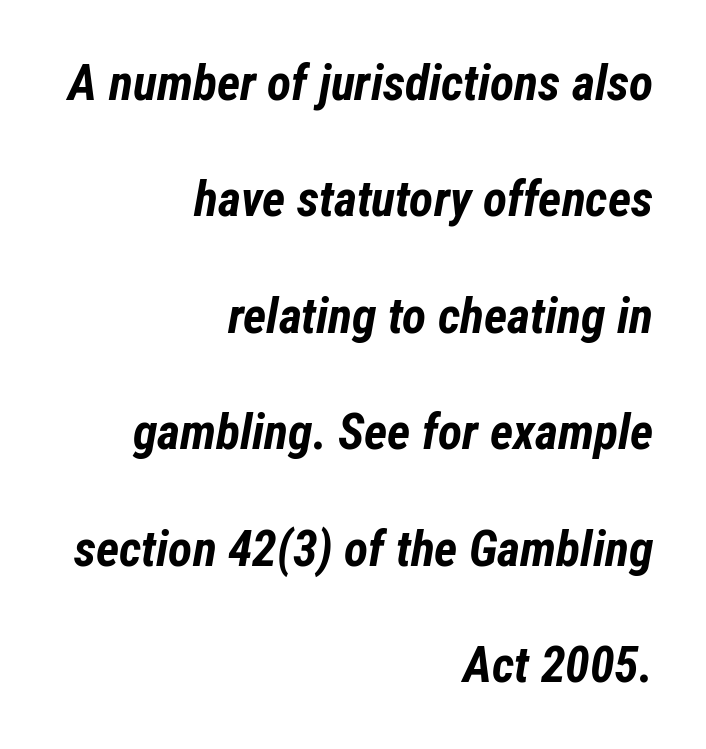
{"italic": "yes", "lean": "right", "slant_degrees": 12, "bold": "yes", "weight": "bold", "width": "condensed", "stroke_contrast": "low", "x_height": "medium", "monospaced": "no", "underline": "no", "align": "right", "line_spacing": "loose", "line_spacing_ratio": 2.33, "letter_spacing": "normal", "letter_spacing_em": 0.0, "glyph_px": 50}
